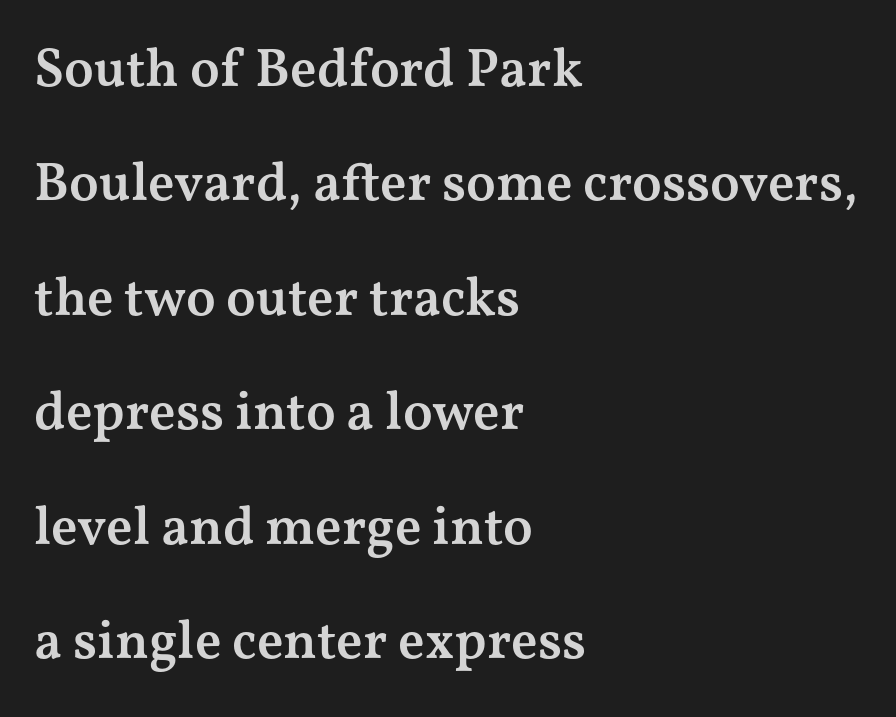
Where is the straight margin? On the left. The typeface chosen for these lines features serifs. Standard letterfit; no display-style spreading of the glyphs. Only glyphs here, with clear space below each row.
